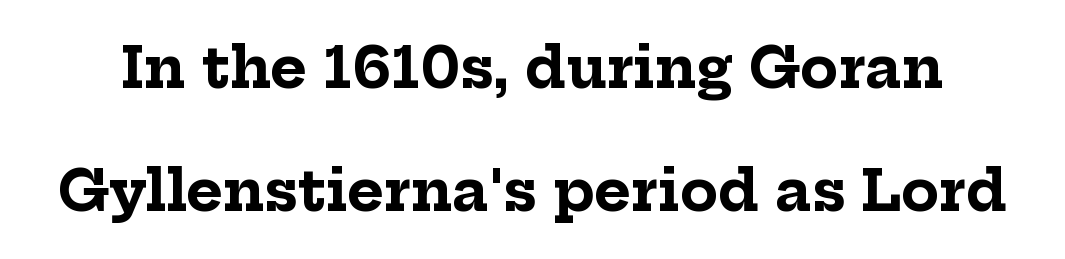
Q: Is the text bold? A: Yes.
Q: Is the text italic (slanted)? A: No, it is upright.
Q: Is the typeface a serif or a sans-serif typeface? A: Serif.
Q: Is the text underlined? A: No.
Q: Is the spacing between letters normal or unusually wide? A: Normal.
Q: Is the spacing between lines tight, normal or loose? A: Loose.
Q: Width (condensed, normal, or wide)? A: Normal.
Q: Stroke contrast? A: Low.
Q: x-height? A: Medium.
Q: Monospaced? A: No.
